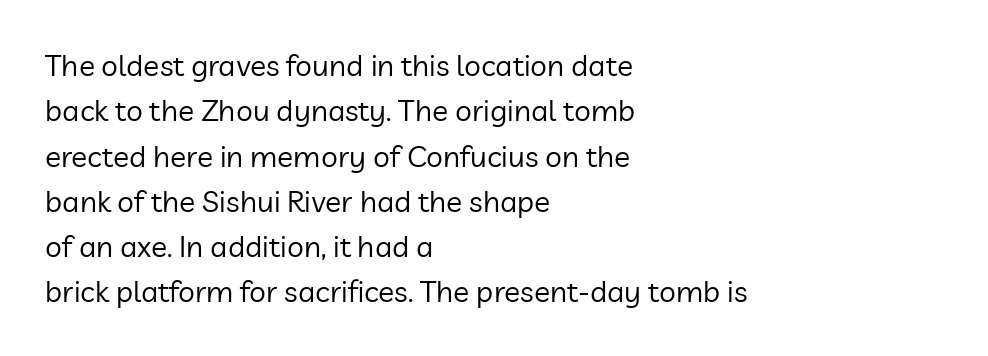
{"serif": "no", "italic": "no", "bold": "no", "weight": "regular", "width": "normal", "stroke_contrast": "low", "x_height": "medium", "monospaced": "no", "underline": "no", "align": "left", "line_spacing": "normal", "line_spacing_ratio": 1.51, "letter_spacing": "normal", "letter_spacing_em": 0.0, "glyph_px": 30}
